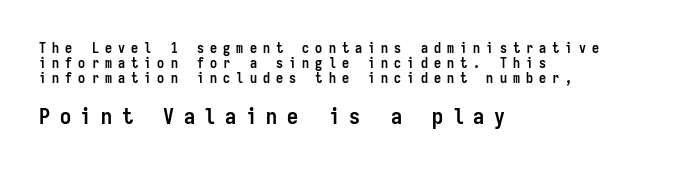
Q: Is the text bold? A: Yes.
Q: Is the text italic (slanted)? A: No, it is upright.
Q: Is the text underlined? A: No.
Q: How is the paragraph aligned? A: Left-aligned.
Q: Is the spacing between letters normal or unusually wide? A: Unusually wide.
Q: Is the spacing between lines tight, normal or loose? A: Tight.
Q: Which block of text is set in a larger size, the first (top) or the second (bottom)? A: The second (bottom) one.
